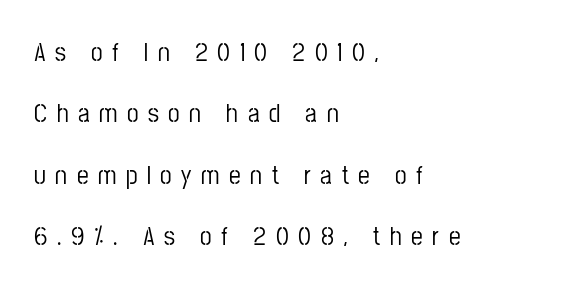
The image shows 26 px text type, upright; set left-aligned, loose line spacing (2.36x), unusually wide letter spacing (+0.37 em), not underlined.
